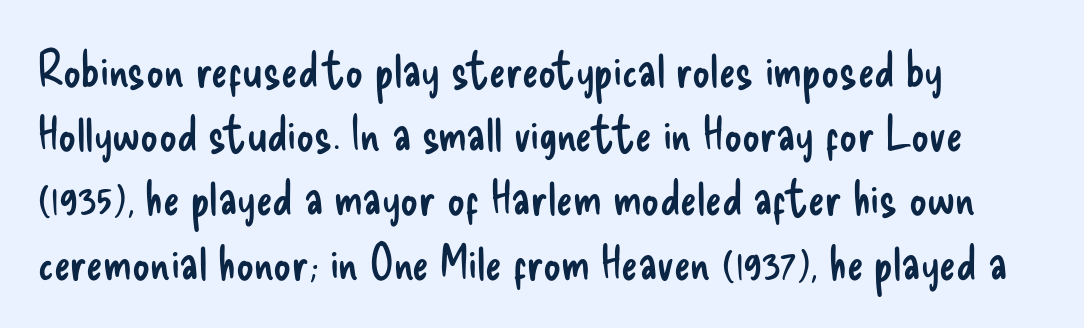
The image shows 49 px regular-weight, condensed sans-serif type, upright; set left-aligned, normal line spacing (1.31x), normal letter spacing, not underlined; low stroke contrast and a small x-height.
